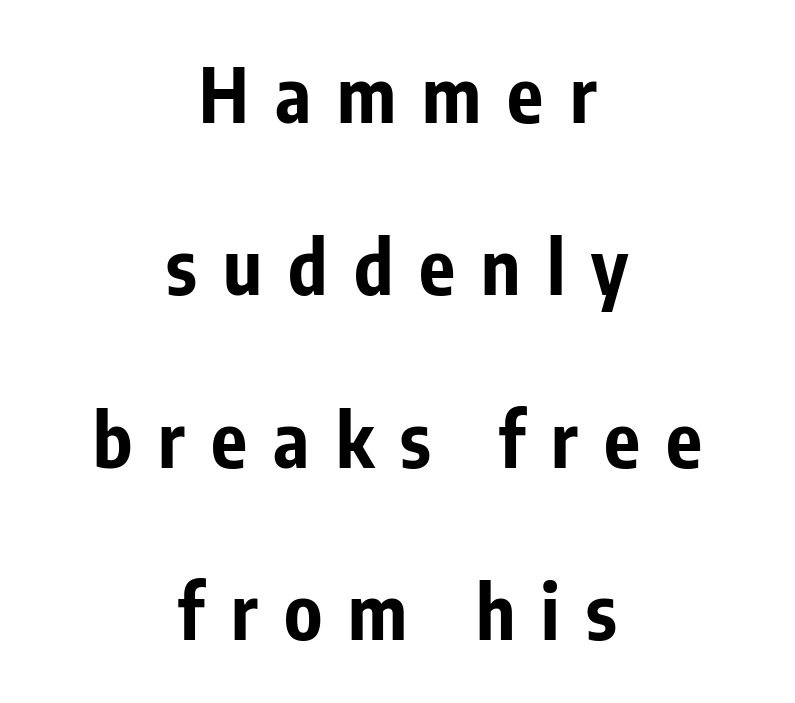
The image shows 75 px bold, condensed sans-serif type, upright; set centered, loose line spacing (2.3x), unusually wide letter spacing (+0.35 em), not underlined; low stroke contrast and a medium x-height.
